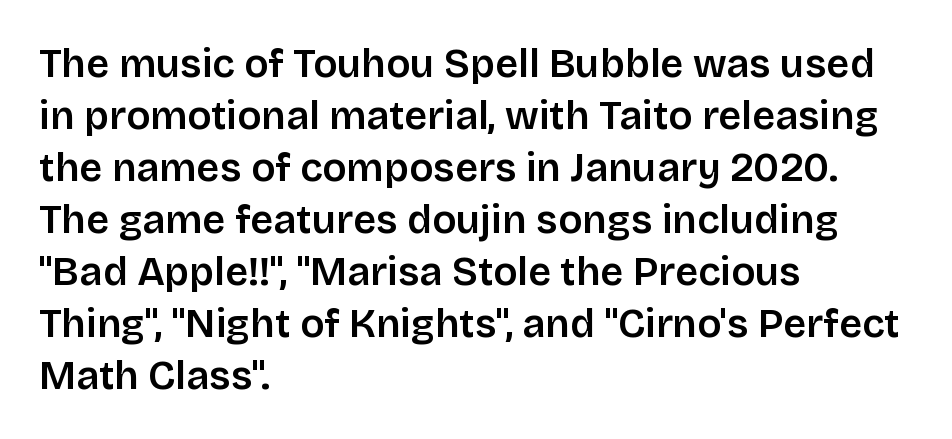
The image shows 40 px semibold sans-serif type, upright; set left-aligned, normal line spacing (1.3x), normal letter spacing, not underlined; low stroke contrast and a large x-height.
